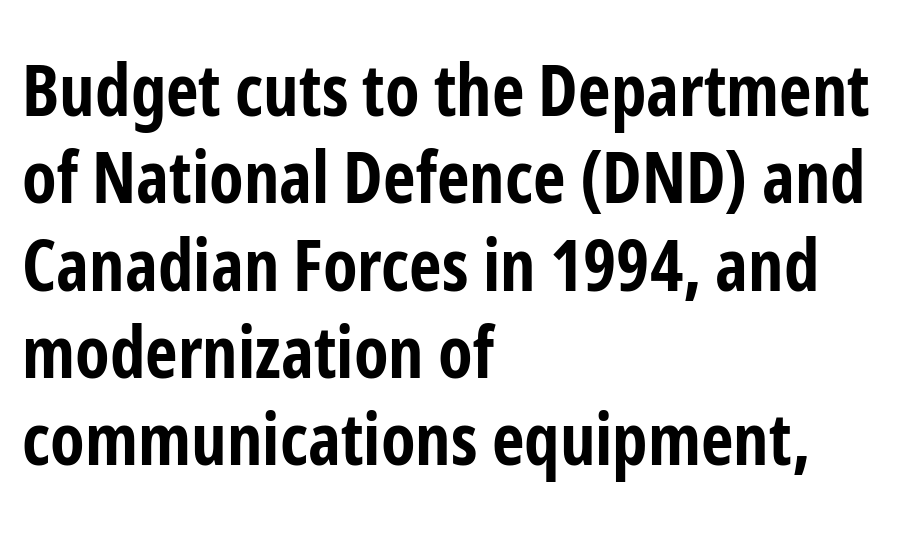
Q: Is the text bold? A: Yes.
Q: Is the text italic (slanted)? A: No, it is upright.
Q: Is the typeface a serif or a sans-serif typeface? A: Sans-serif.
Q: Is the text underlined? A: No.
Q: How is the paragraph aligned? A: Left-aligned.
Q: Is the spacing between letters normal or unusually wide? A: Normal.
Q: Width (condensed, normal, or wide)? A: Condensed.
Q: Stroke contrast? A: Low.
Q: x-height? A: Medium.
Q: Monospaced? A: No.
